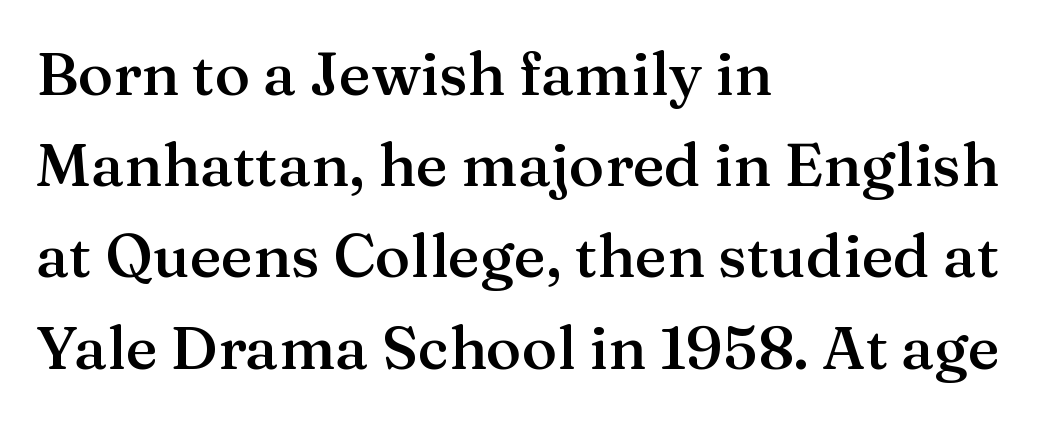
The letters carry serifs — small finishing strokes at the ends of their stems. Letters rest on an invisible, unmarked baseline. These lines stack with their left ends in a neat column. The lettering stays uniformly vertical, giving the passage a roman look. The passage shown is semibold, sitting just below true bold. Leading: standard.
